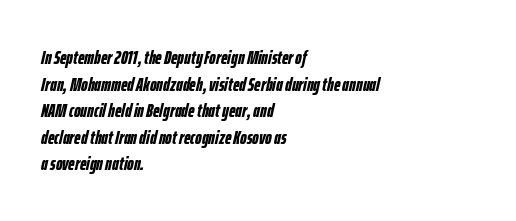
{"italic": "yes", "lean": "right", "slant_degrees": 12, "bold": "yes", "underline": "no", "align": "left", "line_spacing": "normal", "line_spacing_ratio": 1.33, "letter_spacing": "normal", "letter_spacing_em": 0.0, "glyph_px": 20}
